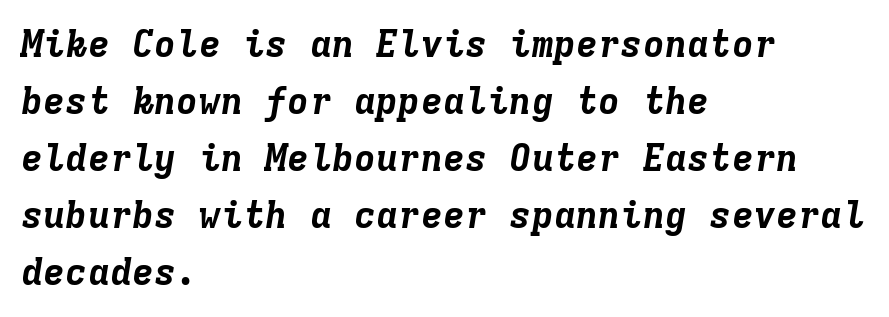
Q: Is the text bold? A: Yes.
Q: Is the text italic (slanted)? A: Yes, it leans right by about 9 degrees.
Q: Is the text underlined? A: No.
Q: How is the paragraph aligned? A: Left-aligned.
Q: Is the spacing between letters normal or unusually wide? A: Normal.
Q: Is the spacing between lines tight, normal or loose? A: Normal.
Q: Width (condensed, normal, or wide)? A: Normal.
Q: Stroke contrast? A: Low.
Q: x-height? A: Medium.
Q: Monospaced? A: Yes.
